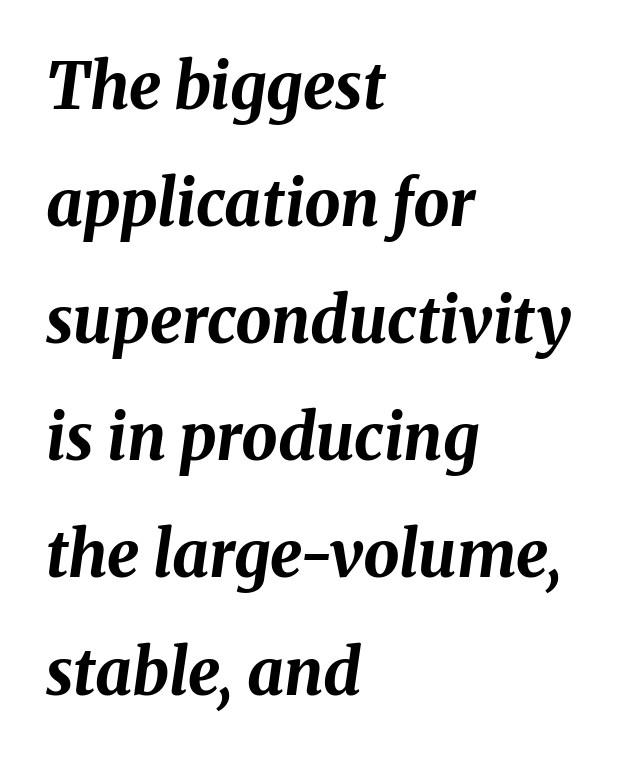
The image shows 64 px bold type, italic (leaning right); set left-aligned, line spacing 1.83x, normal letter spacing, not underlined; medium stroke contrast and a medium x-height.
